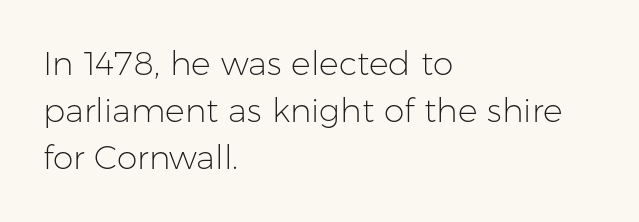
{"serif": "no", "italic": "no", "bold": "no", "weight": "light", "width": "normal", "stroke_contrast": "low", "x_height": "medium", "monospaced": "no", "underline": "no", "align": "left", "line_spacing": "normal", "line_spacing_ratio": 1.43, "letter_spacing": "normal", "letter_spacing_em": 0.0, "glyph_px": 33}
